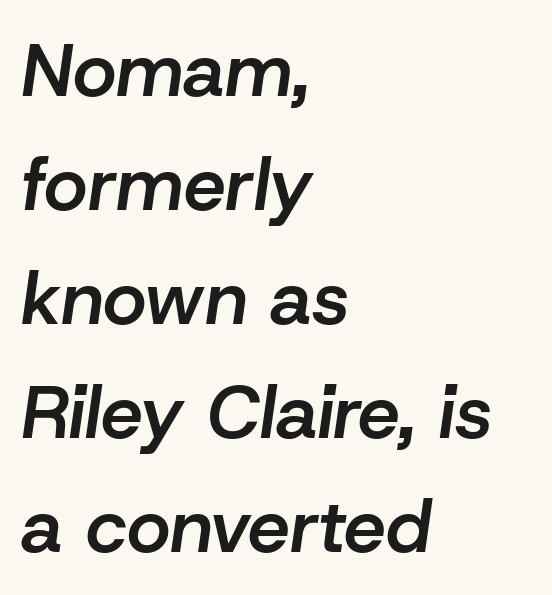
{"italic": "yes", "lean": "right", "slant_degrees": 8, "bold": "semi", "weight": "semibold", "width": "normal", "stroke_contrast": "low", "x_height": "medium", "monospaced": "no", "underline": "no", "align": "left", "line_spacing": "normal", "line_spacing_ratio": 1.52, "letter_spacing": "normal", "letter_spacing_em": 0.0, "glyph_px": 75}
